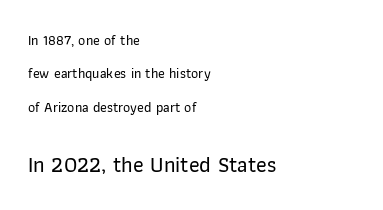
A classic flush-left, rag-right setting is used for this passage. The passage shown stacks its lines with a broad gap. Italic? Not at all — the glyphs are vertical. Bare-footed words on every line. Nobody touched the tracking dial on this one. The face used here appears at its bigger size in the lower chunk.
